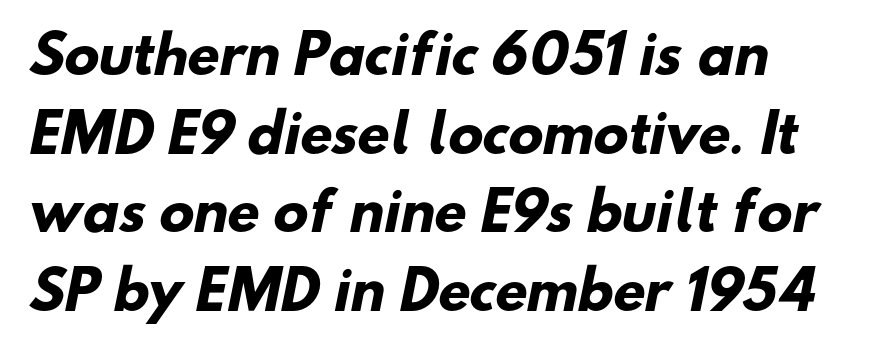
The image shows 52 px heavy sans-serif type; set left-aligned, normal line spacing (1.51x), normal letter spacing, not underlined; low stroke contrast and a small x-height.
